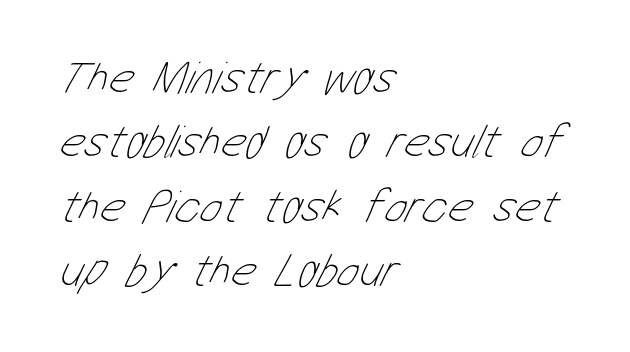
Q: Is the text bold? A: No.
Q: Is the text underlined? A: No.
Q: How is the paragraph aligned? A: Left-aligned.
Q: Is the spacing between letters normal or unusually wide? A: Normal.
Q: Is the spacing between lines tight, normal or loose? A: Normal.
Q: Width (condensed, normal, or wide)? A: Condensed.
Q: Stroke contrast? A: Low.
Q: x-height? A: Medium.
Q: Monospaced? A: No.
